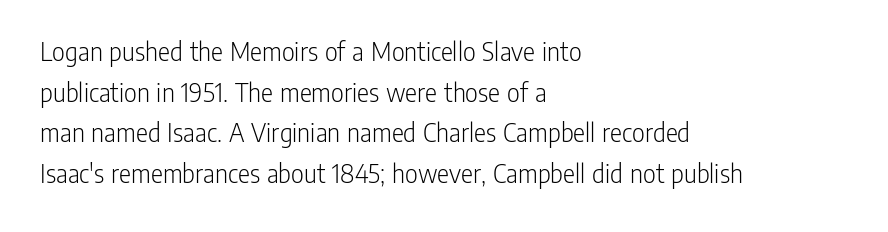
The image shows 28 px light, condensed sans-serif type, upright; set left-aligned, normal line spacing (1.45x), normal letter spacing, not underlined; low stroke contrast and a medium x-height.
